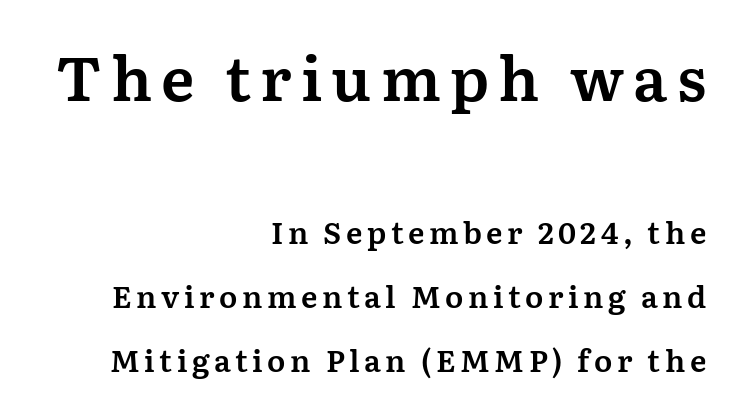
Compared with typical paragraphs, the rows here are farther apart. Each line ends at the same right margin while the left side varies. This sample has the flowing, uneven cadence of proportional lettering. Unmarked baselines from the first word to the last. No italicization has been applied; the sample stays upright.
